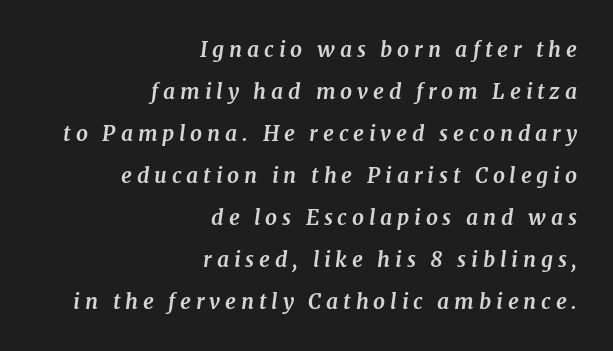
Q: Is the text bold? A: Yes.
Q: Is the text italic (slanted)? A: Yes, it leans right by about 7 degrees.
Q: Is the text underlined? A: No.
Q: How is the paragraph aligned? A: Right-aligned.
Q: Is the spacing between letters normal or unusually wide? A: Unusually wide.
Q: Is the spacing between lines tight, normal or loose? A: Loose.
